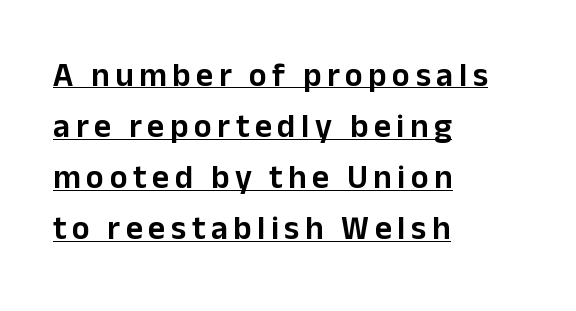
Q: Is the text italic (slanted)? A: No, it is upright.
Q: Is the typeface a serif or a sans-serif typeface? A: Sans-serif.
Q: Is the text underlined? A: Yes.
Q: How is the paragraph aligned? A: Left-aligned.
Q: Is the spacing between lines tight, normal or loose? A: Normal.
Q: Width (condensed, normal, or wide)? A: Normal.
Q: Stroke contrast? A: Low.
Q: x-height? A: Medium.
Q: Monospaced? A: No.
